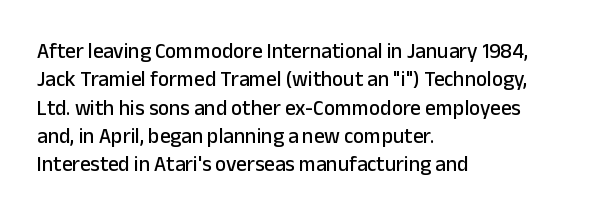
Q: Is the text italic (slanted)? A: No, it is upright.
Q: Is the text underlined? A: No.
Q: How is the paragraph aligned? A: Left-aligned.
Q: Is the spacing between letters normal or unusually wide? A: Normal.
Q: Is the spacing between lines tight, normal or loose? A: Normal.
